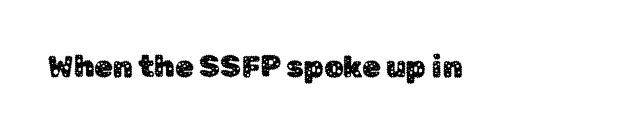
Rendered with straight, roman letterforms. Clear beneath every line of the passage. Short note: letters normally spaced. The letters advance in unequal steps, a hallmark of proportional type.
